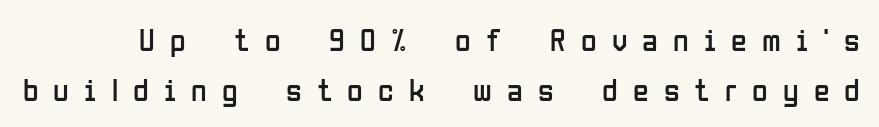
Q: Is the text bold? A: No.
Q: Is the text italic (slanted)? A: No, it is upright.
Q: Is the typeface a serif or a sans-serif typeface? A: Sans-serif.
Q: Is the text underlined? A: No.
Q: Is the spacing between letters normal or unusually wide? A: Unusually wide.
Q: Is the spacing between lines tight, normal or loose? A: Normal.
Q: Width (condensed, normal, or wide)? A: Condensed.
Q: Stroke contrast? A: Low.
Q: x-height? A: Medium.
Q: Monospaced? A: No.
